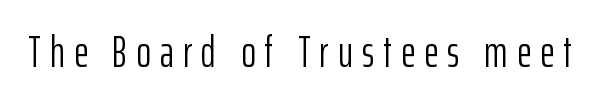
{"serif": "no", "italic": "no", "bold": "no", "weight": "light", "width": "condensed", "stroke_contrast": "low", "x_height": "medium", "monospaced": "no", "underline": "no", "letter_spacing": "wide", "letter_spacing_em": 0.21, "glyph_px": 44}
